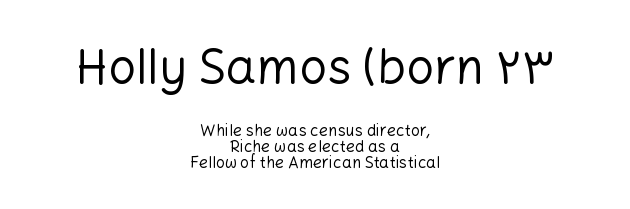
{"serif": "no", "italic": "no", "bold": "no", "weight": "regular", "width": "normal", "stroke_contrast": "low", "x_height": "medium", "monospaced": "no", "underline": "no", "align": "center", "line_spacing": "tight", "line_spacing_ratio": 1.0, "letter_spacing": "normal", "letter_spacing_em": 0.0, "larger_block": "first", "size_ratio": 3.06, "glyph_px": 49}
